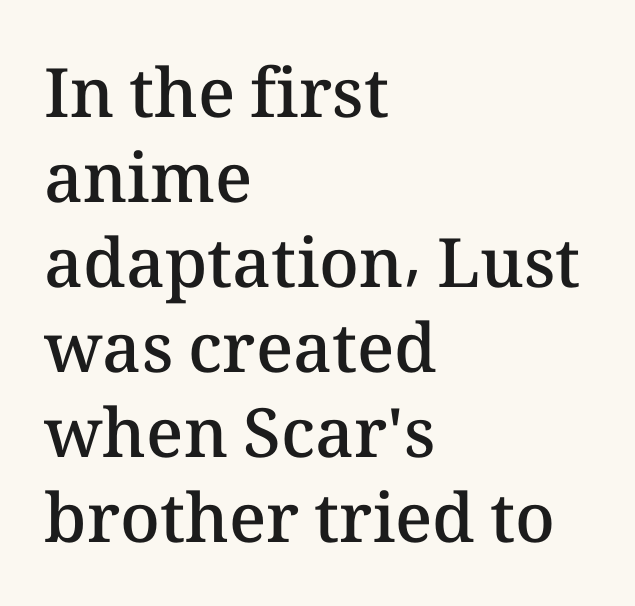
Does the weight exceed regular? Yes, but only to semibold. Glyph-to-glyph distance matches everyday printed text. Designer's note — italics off, roman on. This sample keeps an unexceptional amount of space between lines.
